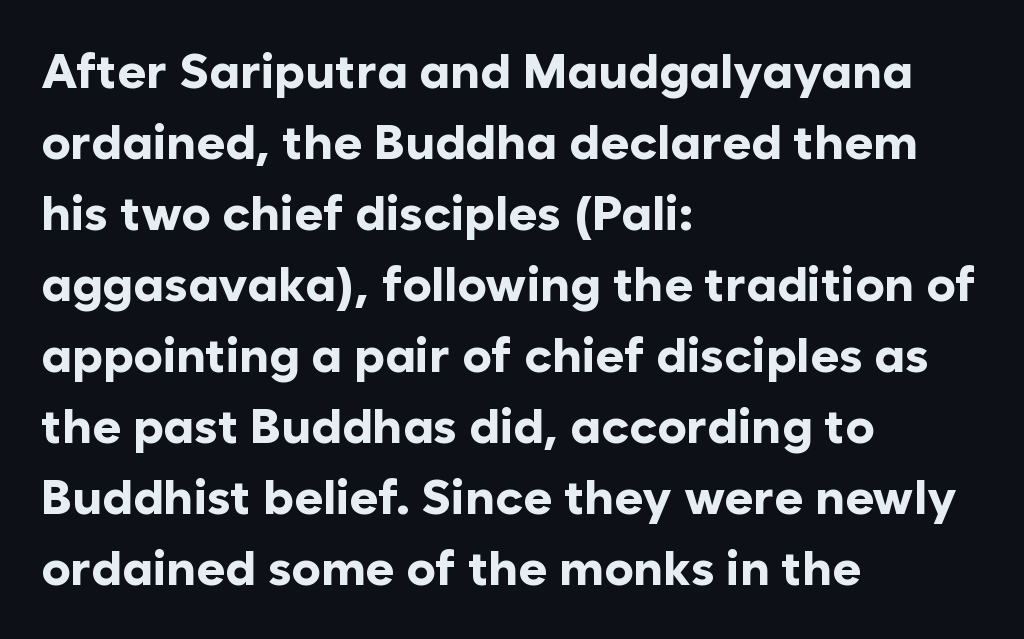
Q: Is the text bold? A: Yes.
Q: Is the text italic (slanted)? A: No, it is upright.
Q: Is the typeface a serif or a sans-serif typeface? A: Sans-serif.
Q: Is the text underlined? A: No.
Q: How is the paragraph aligned? A: Left-aligned.
Q: Is the spacing between letters normal or unusually wide? A: Normal.
Q: Is the spacing between lines tight, normal or loose? A: Normal.
Q: Width (condensed, normal, or wide)? A: Normal.
Q: Stroke contrast? A: Low.
Q: x-height? A: Medium.
Q: Monospaced? A: No.
